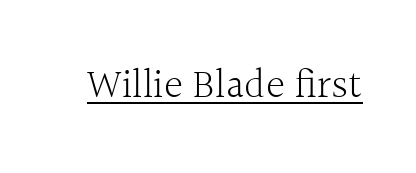
Q: Is the text bold? A: No.
Q: Is the text italic (slanted)? A: No, it is upright.
Q: Is the typeface a serif or a sans-serif typeface? A: Serif.
Q: Is the text underlined? A: Yes.
Q: Is the spacing between letters normal or unusually wide? A: Normal.
Q: Width (condensed, normal, or wide)? A: Normal.
Q: x-height? A: Medium.
Q: Monospaced? A: No.
